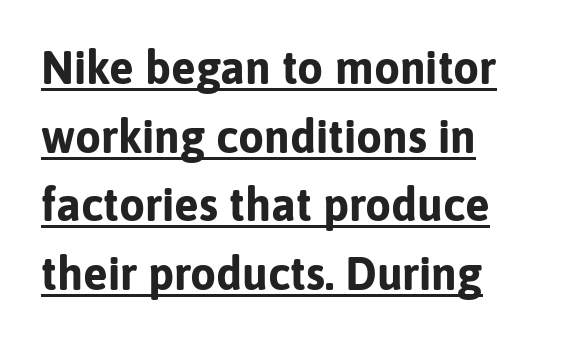
The image shows 46 px bold sans-serif type, upright; set left-aligned, normal line spacing (1.49x), normal letter spacing, underlined; low stroke contrast and a medium x-height.
